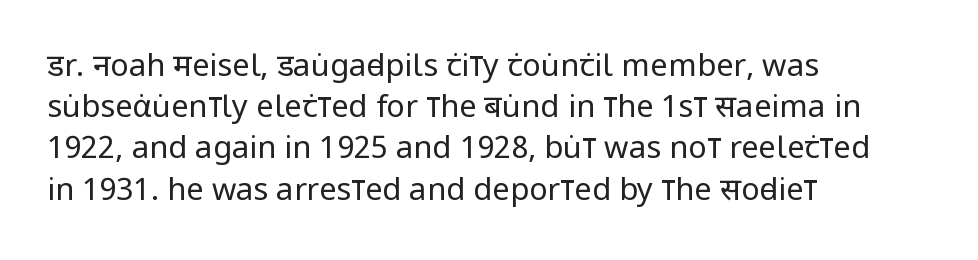
If you drew a ruler down the left edge, every line would touch it. Observe the ordinary spacing: letters are neighbours, not strangers. Looks like regular typesetting: each glyph gets only the width it needs. Has an underline been added? It has not. Stem width sits at or under what a default text font uses. Nope, not italic — everything's standing straight.
